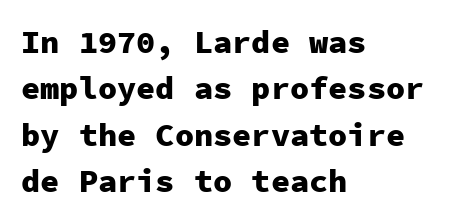
The image shows 32 px heavy sans-serif type, upright, monospaced; set left-aligned, normal line spacing (1.45x), normal letter spacing, not underlined; low stroke contrast and a medium x-height.
